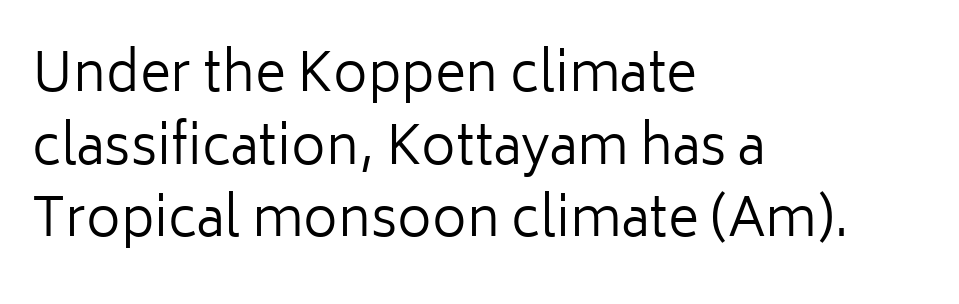
The image shows 53 px regular-weight sans-serif type, upright; set left-aligned, normal line spacing (1.37x), normal letter spacing, not underlined; low stroke contrast and a medium x-height.
